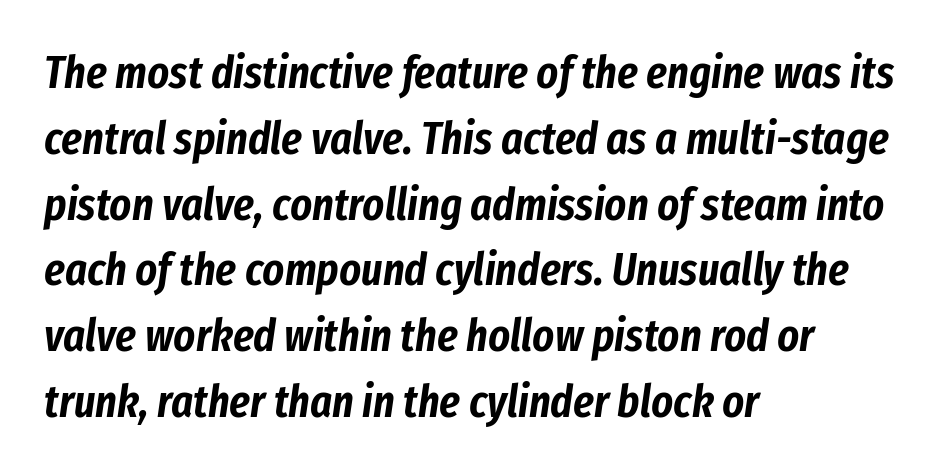
Q: Is the text italic (slanted)? A: Yes, it leans right by about 8 degrees.
Q: Is the text underlined? A: No.
Q: How is the paragraph aligned? A: Left-aligned.
Q: Is the spacing between letters normal or unusually wide? A: Normal.
Q: Is the spacing between lines tight, normal or loose? A: Normal.
Q: Width (condensed, normal, or wide)? A: Condensed.
Q: Stroke contrast? A: Low.
Q: x-height? A: Medium.
Q: Monospaced? A: No.
